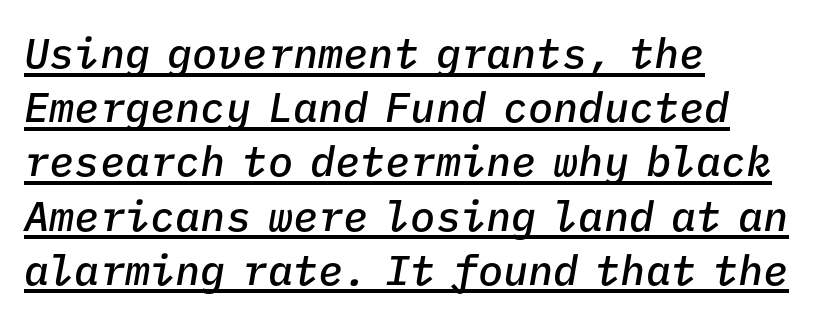
Fixed-width glyphs throughout — classic coding-font behaviour. Notice how the passage keeps a crisp vertical edge on the left only. Underline: present. This sample uses plain, unmodified letter spacing. How would I describe the line gaps? Plain and ordinary.
